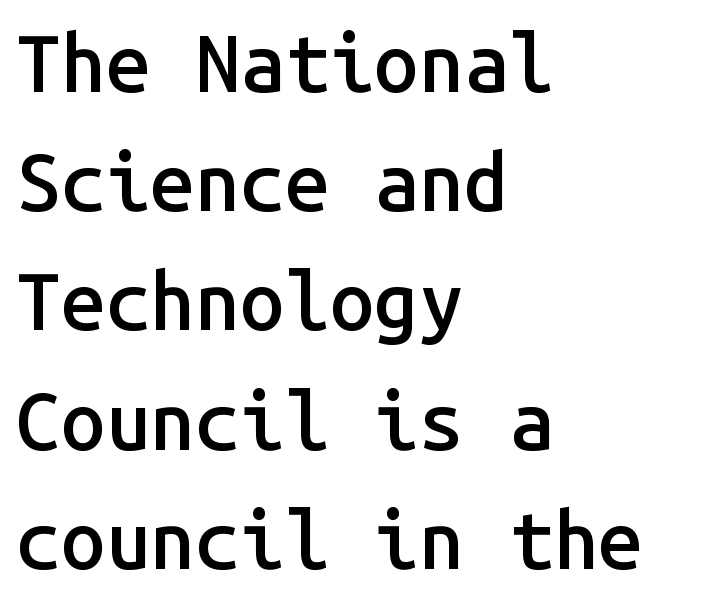
The image shows 80 px semibold sans-serif type, upright, monospaced; set left-aligned, normal line spacing (1.49x), normal letter spacing, not underlined; low stroke contrast and a medium x-height.
